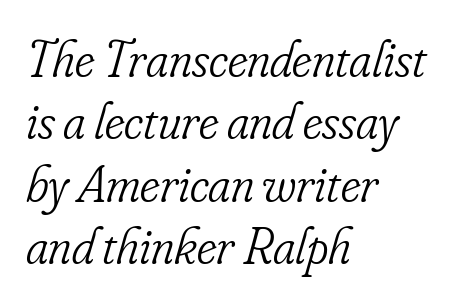
Q: Is the text bold? A: No.
Q: Is the text italic (slanted)? A: Yes, it leans right by about 16 degrees.
Q: Is the typeface a serif or a sans-serif typeface? A: Serif.
Q: Is the text underlined? A: No.
Q: How is the paragraph aligned? A: Left-aligned.
Q: Is the spacing between letters normal or unusually wide? A: Normal.
Q: Width (condensed, normal, or wide)? A: Condensed.
Q: Stroke contrast? A: Low.
Q: x-height? A: Small.
Q: Monospaced? A: No.
